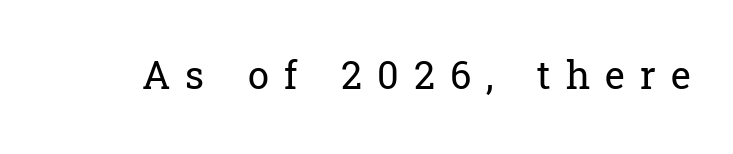
Tall strokes in this sample are plumb rather than angled. The weight would be labelled regular, book, light, or lighter still. You could only call the tracking loose — the letters float apart. These lines are rendered in a variable-pitch font. In terms of letterform style, serifs are clearly present. Underline: absent.
